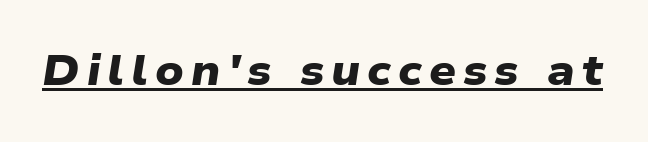
Character widths vary here, with narrow letters taking less room than wide ones. Does the weight exceed regular? Yes, all the way to bold. No feet cap the strokes, marking this as sans-serif type. Does a line run under the words? Yes, clearly.
